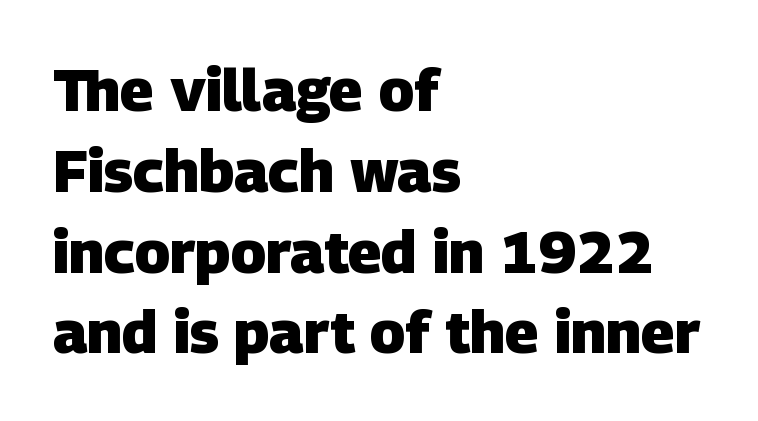
Q: Is the text bold? A: Yes.
Q: Is the typeface a serif or a sans-serif typeface? A: Sans-serif.
Q: Is the text underlined? A: No.
Q: How is the paragraph aligned? A: Left-aligned.
Q: Is the spacing between letters normal or unusually wide? A: Normal.
Q: Is the spacing between lines tight, normal or loose? A: Normal.
Q: Width (condensed, normal, or wide)? A: Normal.
Q: Stroke contrast? A: Low.
Q: x-height? A: Large.
Q: Monospaced? A: No.
